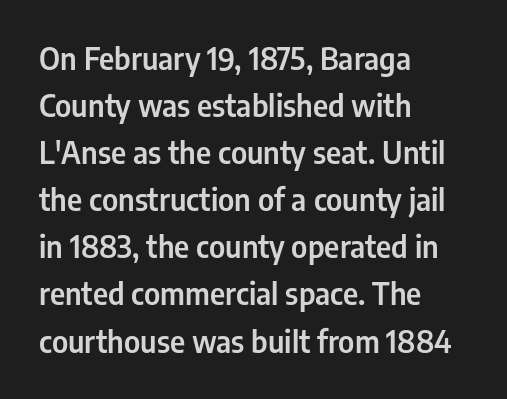
The image shows 30 px condensed sans-serif type, upright; set left-aligned, normal line spacing (1.57x), normal letter spacing, not underlined; low stroke contrast and a medium x-height.
